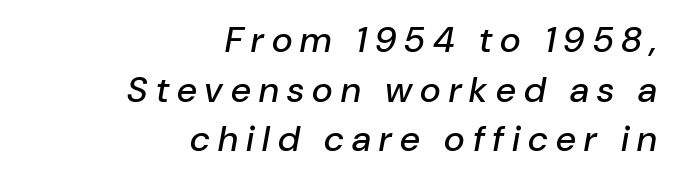
The image shows 36 px text type, italic (leaning right); set right-aligned, normal line spacing (1.38x), unusually wide letter spacing (+0.23 em), not underlined; low stroke contrast and a medium x-height.
